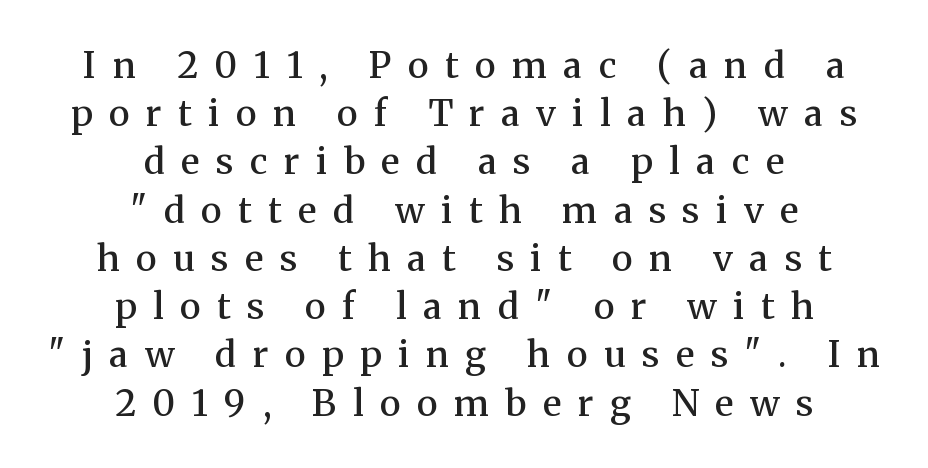
{"serif": "yes", "italic": "no", "bold": "semi", "weight": "semibold", "width": "normal", "stroke_contrast": "medium", "x_height": "medium", "monospaced": "no", "underline": "no", "align": "center", "line_spacing": "normal", "line_spacing_ratio": 1.34, "letter_spacing": "wide", "letter_spacing_em": 0.46, "glyph_px": 36}
